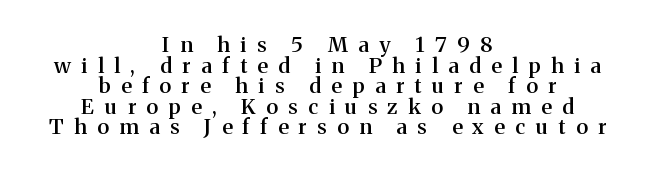
Display-style spreading of the glyphs; the letterfit is very open. Notice how the passage keeps no hard edge, just a central spine. The strip under each line holds only bare page. Ordinary non-slanted type is in use.
